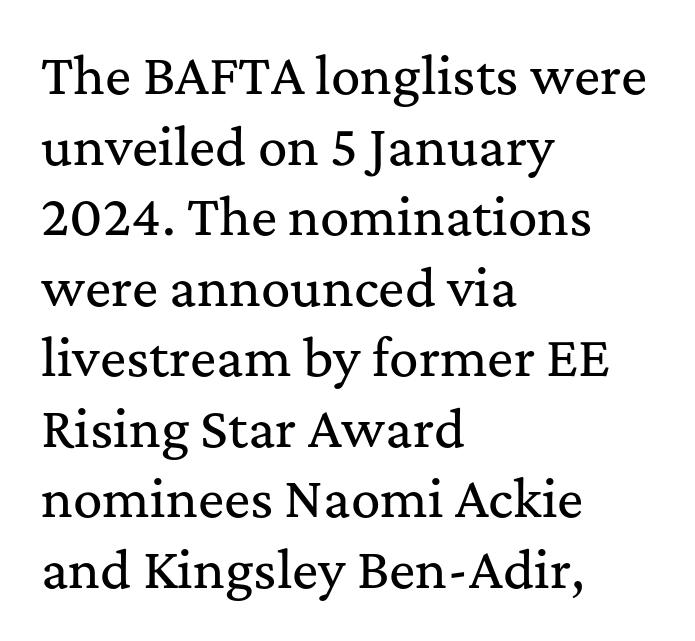
Q: Is the text italic (slanted)? A: No, it is upright.
Q: Is the typeface a serif or a sans-serif typeface? A: Serif.
Q: Is the text underlined? A: No.
Q: How is the paragraph aligned? A: Left-aligned.
Q: Is the spacing between letters normal or unusually wide? A: Normal.
Q: Is the spacing between lines tight, normal or loose? A: Normal.
Q: Width (condensed, normal, or wide)? A: Normal.
Q: Stroke contrast? A: Medium.
Q: x-height? A: Medium.
Q: Monospaced? A: No.
